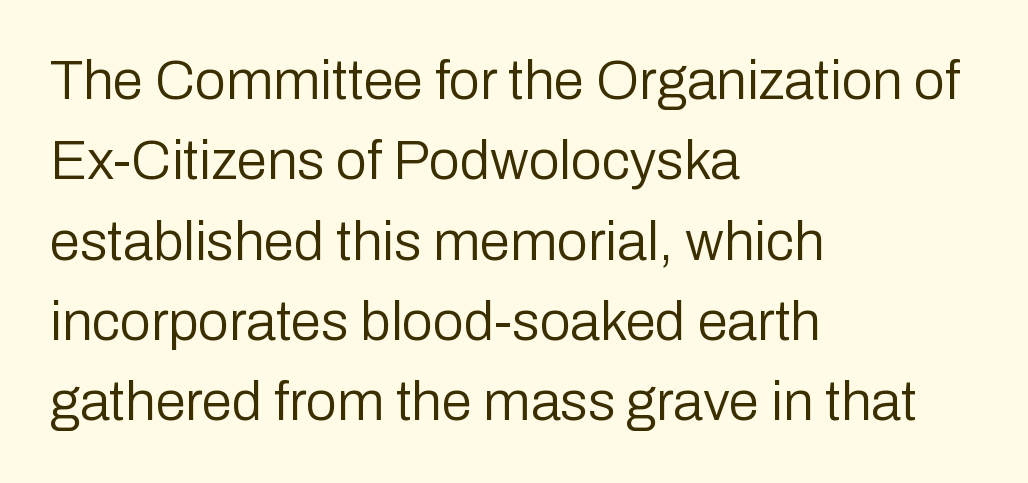
{"serif": "no", "italic": "no", "bold": "no", "weight": "regular", "width": "normal", "stroke_contrast": "low", "x_height": "medium", "monospaced": "no", "underline": "no", "align": "left", "line_spacing": "normal", "line_spacing_ratio": 1.46, "letter_spacing": "normal", "letter_spacing_em": 0.0, "glyph_px": 55}
